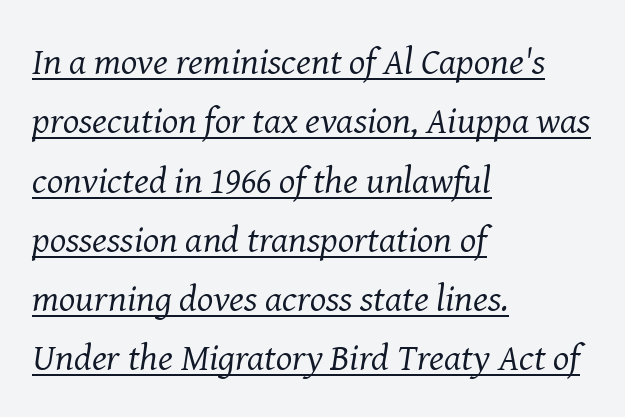
The image shows 38 px regular-weight serif type, italic (leaning right); set left-aligned, normal line spacing (1.56x), normal letter spacing, underlined; medium stroke contrast and a medium x-height.
